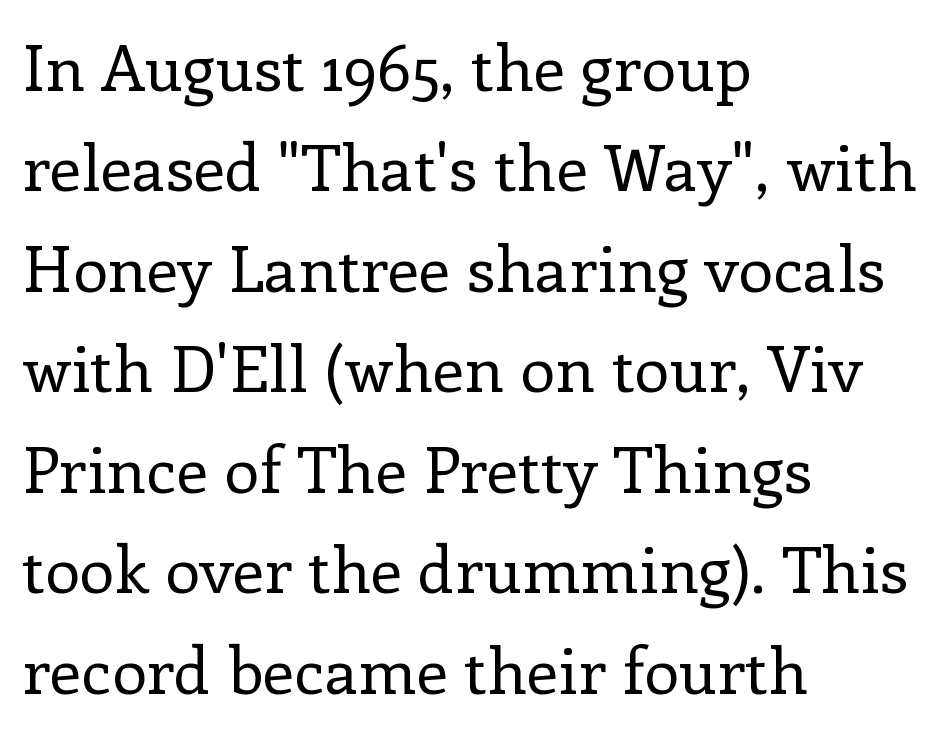
{"serif": "yes", "italic": "no", "bold": "no", "weight": "regular", "width": "normal", "stroke_contrast": "low", "x_height": "medium", "monospaced": "no", "underline": "no", "align": "left", "line_spacing": "normal", "line_spacing_ratio": 1.57, "letter_spacing": "normal", "letter_spacing_em": 0.0, "glyph_px": 64}
